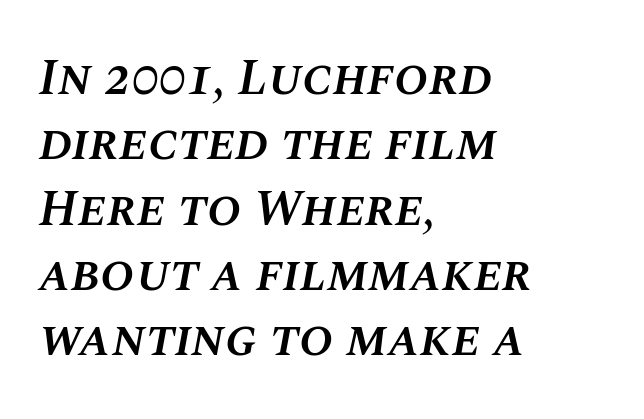
The image shows 51 px semibold type, italic (leaning right); set left-aligned, normal line spacing (1.28x), normal letter spacing, not underlined; medium stroke contrast and a large x-height.
